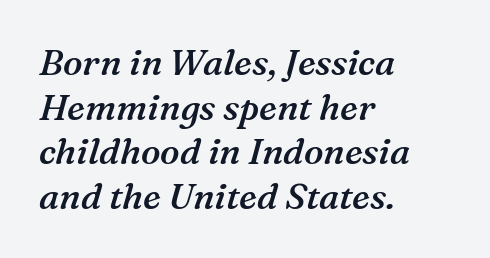
The image shows 36 px semibold serif type, italic (leaning right); set left-aligned, line spacing 1.24x, normal letter spacing, not underlined; medium stroke contrast and a medium x-height.
